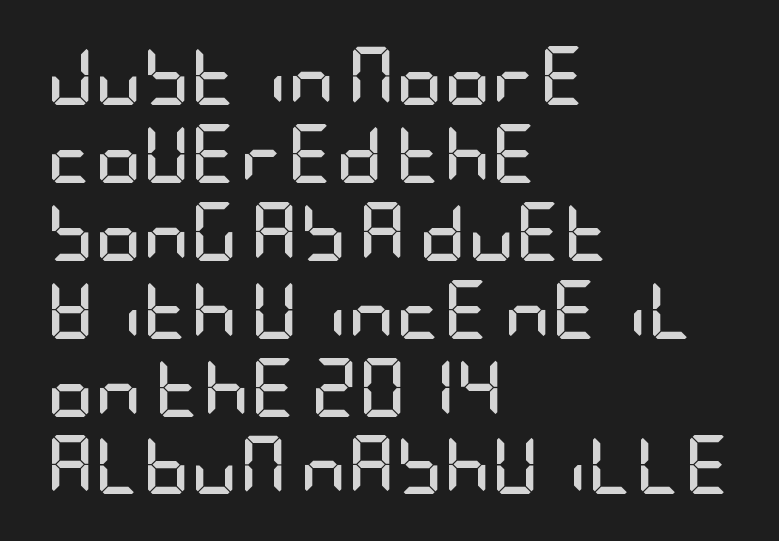
Q: Is the text bold? A: Yes.
Q: Is the text italic (slanted)? A: No, it is upright.
Q: Is the typeface a serif or a sans-serif typeface? A: Sans-serif.
Q: Is the text underlined? A: No.
Q: How is the paragraph aligned? A: Left-aligned.
Q: Is the spacing between letters normal or unusually wide? A: Normal.
Q: Is the spacing between lines tight, normal or loose? A: Normal.
Q: Width (condensed, normal, or wide)? A: Condensed.
Q: Stroke contrast? A: Low.
Q: x-height? A: Large.
